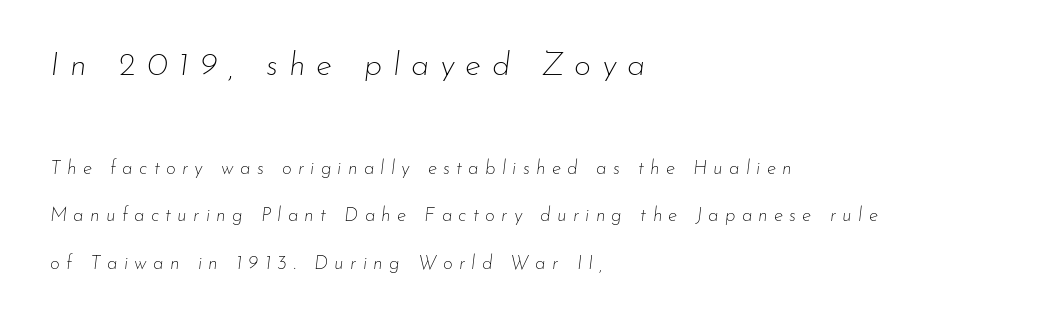
Loose tracking; the words dissolve into strings of separated letters. Every character sits at an angle, as italics do. Decoration check: the copy has no underline. Look at the glyph heights: the upper group is clearly the bigger setting.
